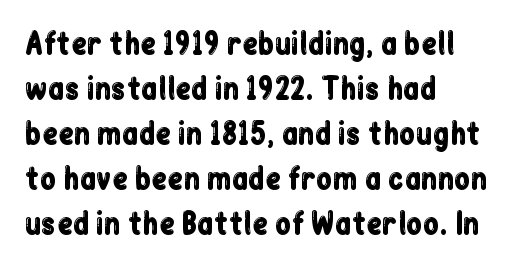
{"serif": "no", "italic": "no", "width": "condensed", "stroke_contrast": "low", "x_height": "medium", "monospaced": "no", "underline": "no", "align": "left", "line_spacing": "normal", "line_spacing_ratio": 1.55, "letter_spacing": "normal", "letter_spacing_em": 0.0, "glyph_px": 29}
